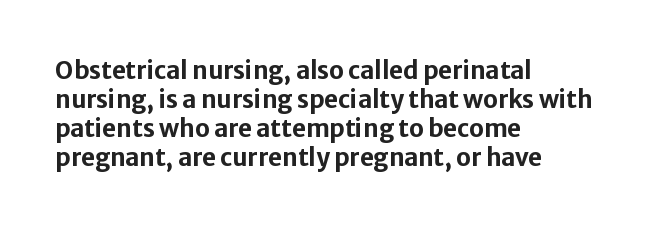
Bold? Absolutely — the strokes are thick and heavy. These lines are set flush left with a ragged right edge. Each row of text sits above clean, open space. There is no visible air inserted between adjacent glyphs. The type sits square on the baseline with zero lean.
